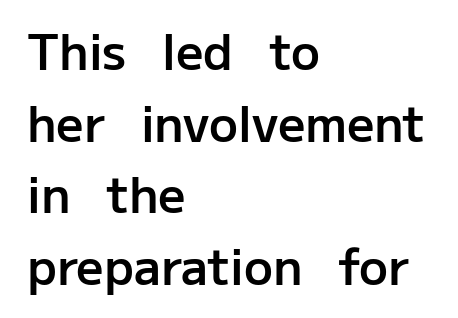
The image shows 48 px semibold sans-serif type, upright; set left-aligned, normal line spacing (1.49x), normal letter spacing, not underlined; low stroke contrast and a medium x-height.
